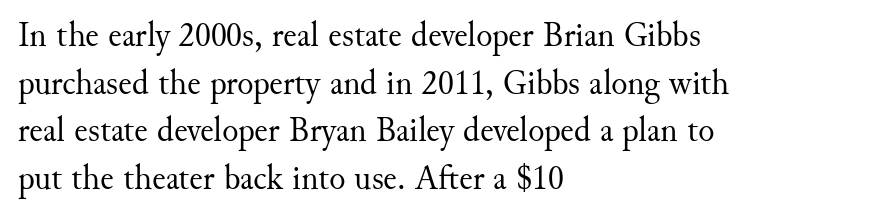
The image shows 34 px regular-weight serif type, upright; set left-aligned, normal line spacing (1.4x), normal letter spacing, not underlined; medium stroke contrast and a small x-height.
